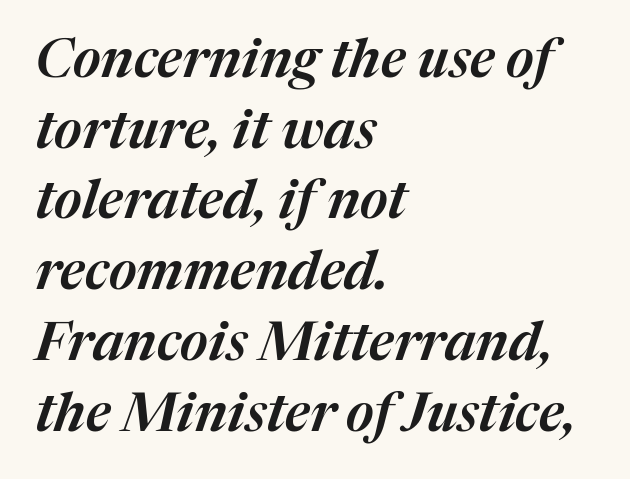
A clean baseline with only descenders dipping below it. The rendering anchors every line to the left-hand side. Rendered with sloped, italic letterforms. Spacing verdict: proportional, widths tailored to each character. Horizontal bands of white between lines are of average thickness. You could call the tracking neutral — neither tight nor loose.
